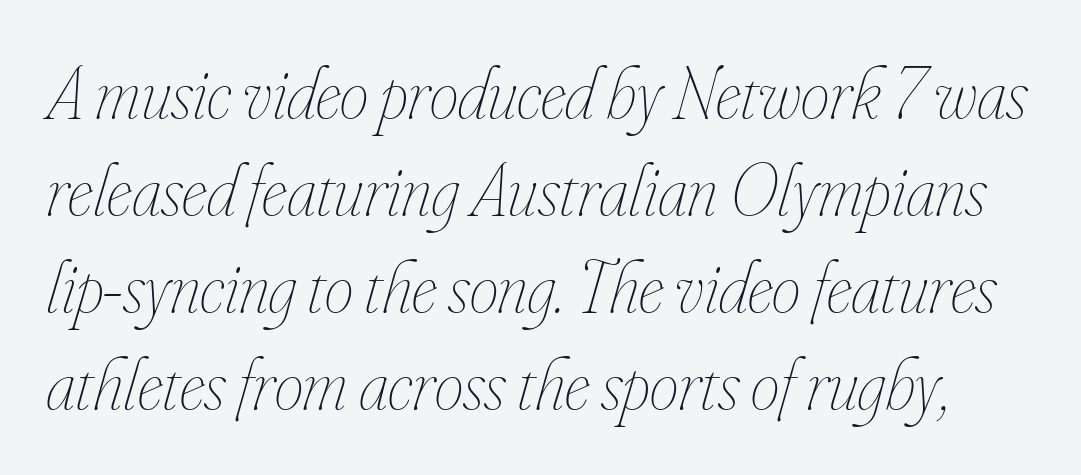
The image shows 73 px thin, condensed type, italic (leaning right); set normal line spacing (1.33x), normal letter spacing, not underlined; low stroke contrast and a small x-height.
